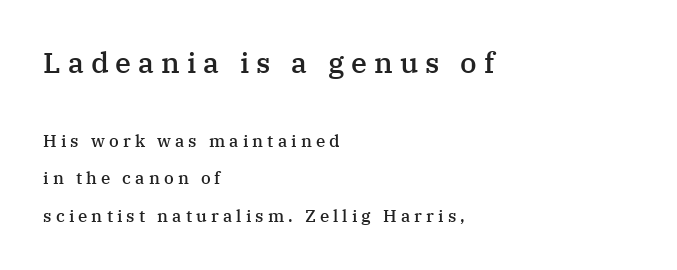
The image shows 29 px semibold serif type, upright; set left-aligned, loose line spacing (2.18x), unusually wide letter spacing (+0.24 em), not underlined; the first (top) block is 1.71x larger; medium stroke contrast and a medium x-height.
